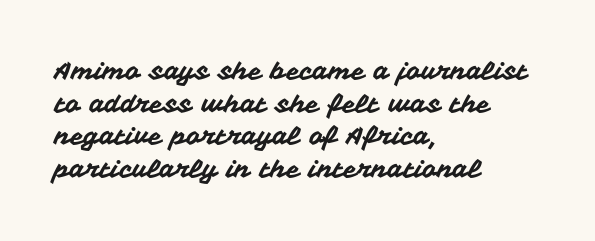
Q: Is the text italic (slanted)? A: Yes.
Q: Is the text underlined? A: No.
Q: How is the paragraph aligned? A: Left-aligned.
Q: Is the spacing between letters normal or unusually wide? A: Normal.
Q: Is the spacing between lines tight, normal or loose? A: Normal.
